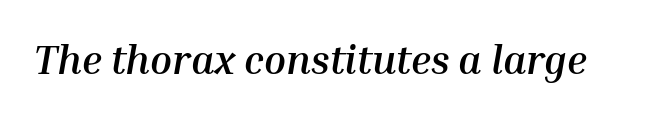
The image shows 40 px semibold type, italic (leaning right); set normal letter spacing, not underlined; medium stroke contrast and a medium x-height.
